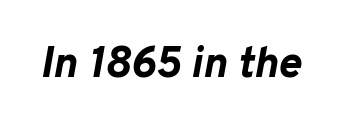
These lines keep a tight, regular rhythm from letter to letter. Looks like regular typesetting: each glyph gets only the width it needs. The text carries the slant typical of an italic or oblique font. Plenty of ink on the page — the face is bold.
